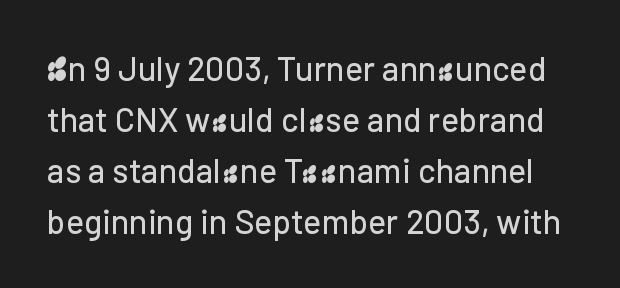
The image shows 34 px sans-serif type, upright; set normal line spacing (1.5x), normal letter spacing, not underlined; low stroke contrast and a medium x-height.
